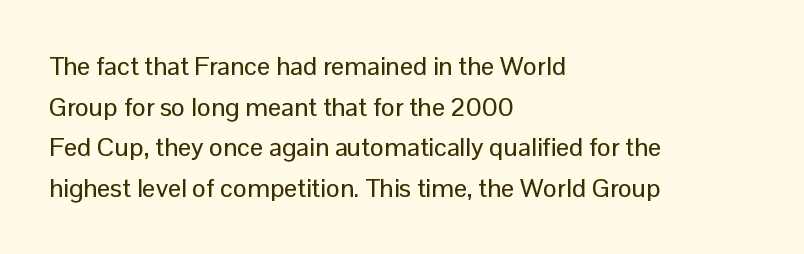
The image shows 26 px text type, upright; set left-aligned, normal line spacing (1.56x), normal letter spacing, not underlined.
